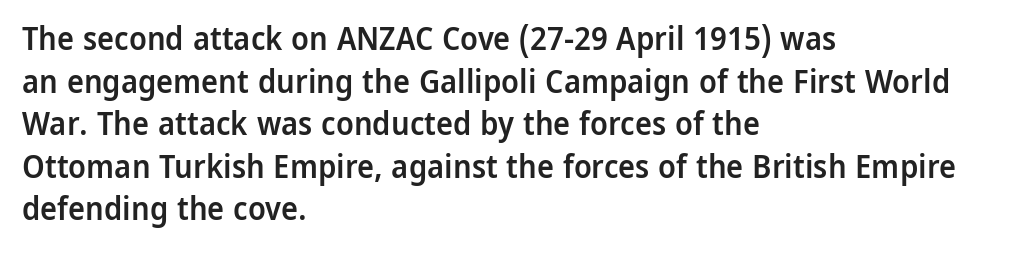
The image shows 32 px semibold sans-serif type, upright; set left-aligned, normal line spacing (1.33x), normal letter spacing, not underlined; low stroke contrast and a medium x-height.
